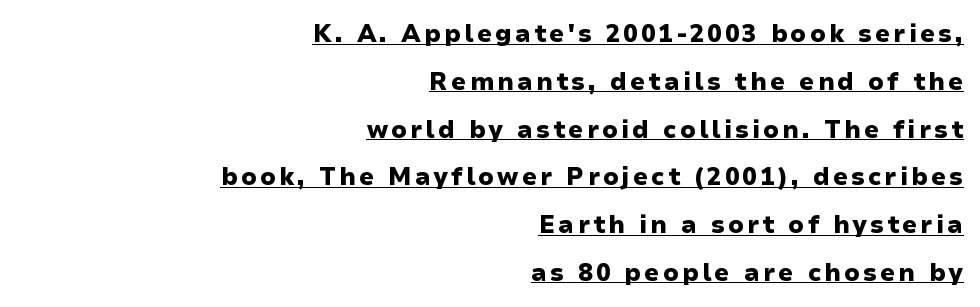
One-word summary of the alignment: right. The rendering uses a bold face; every stroke is thick and dark. When letters stand straight like this, we call the style roman or upright. The typesetter has applied underlining to the passage shown.
